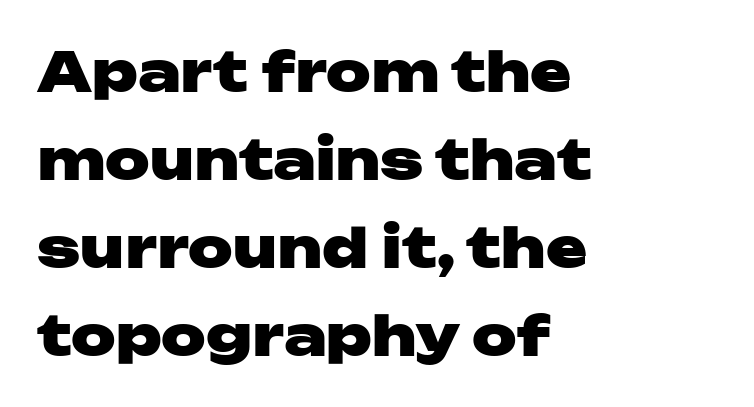
{"serif": "no", "italic": "no", "bold": "yes", "weight": "heavy", "width": "wide", "stroke_contrast": "low", "x_height": "medium", "monospaced": "no", "underline": "no", "align": "left", "line_spacing": "normal", "line_spacing_ratio": 1.6, "letter_spacing": "normal", "letter_spacing_em": 0.0, "glyph_px": 55}
